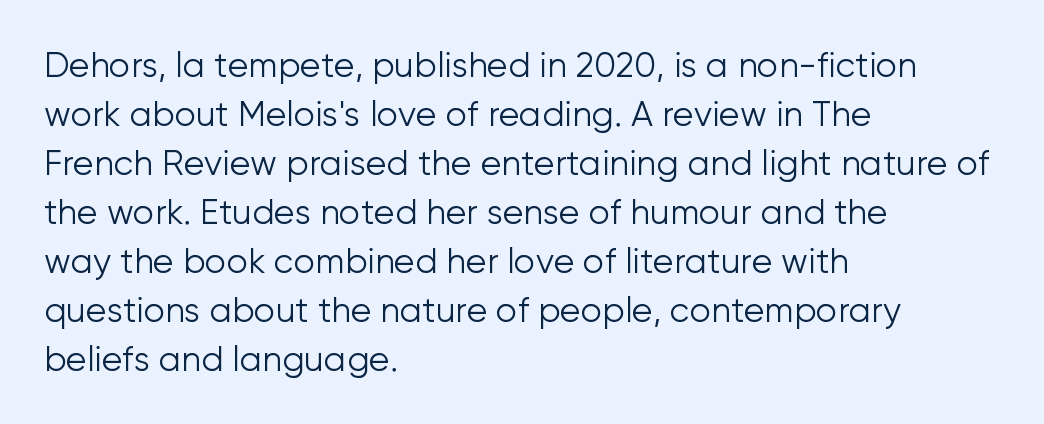
Q: Is the text bold? A: No.
Q: Is the text italic (slanted)? A: No, it is upright.
Q: Is the typeface a serif or a sans-serif typeface? A: Sans-serif.
Q: Is the text underlined? A: No.
Q: How is the paragraph aligned? A: Left-aligned.
Q: Is the spacing between letters normal or unusually wide? A: Normal.
Q: Is the spacing between lines tight, normal or loose? A: Normal.
Q: Width (condensed, normal, or wide)? A: Normal.
Q: Stroke contrast? A: Low.
Q: x-height? A: Medium.
Q: Monospaced? A: No.
